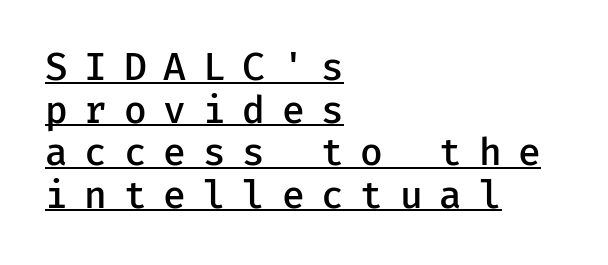
The image shows 37 px semibold sans-serif type, upright; set left-aligned, tight line spacing (1.15x), unusually wide letter spacing (+0.45 em), underlined; low stroke contrast and a medium x-height.
